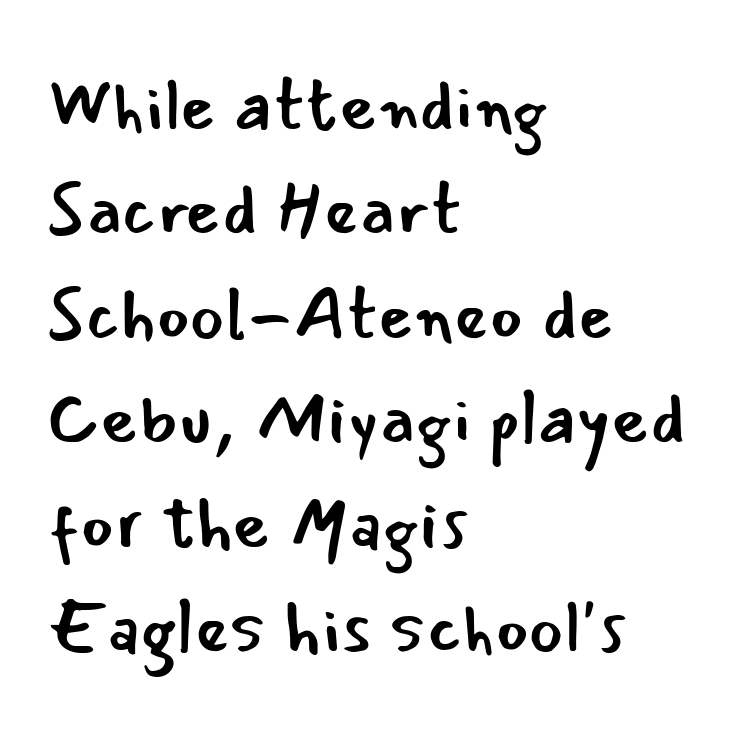
The image shows 73 px regular-weight sans-serif type, upright; set left-aligned, normal line spacing (1.43x), normal letter spacing, not underlined; low stroke contrast and a small x-height.
